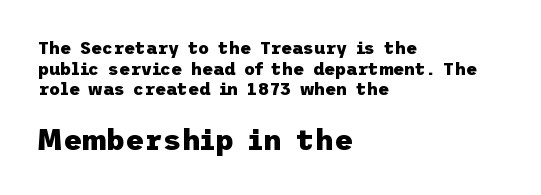
The image shows 29 px heavy sans-serif type, upright; set left-aligned, line spacing 1.21x, normal letter spacing, not underlined; the second (bottom) block is 1.71x larger; low stroke contrast and a medium x-height.
